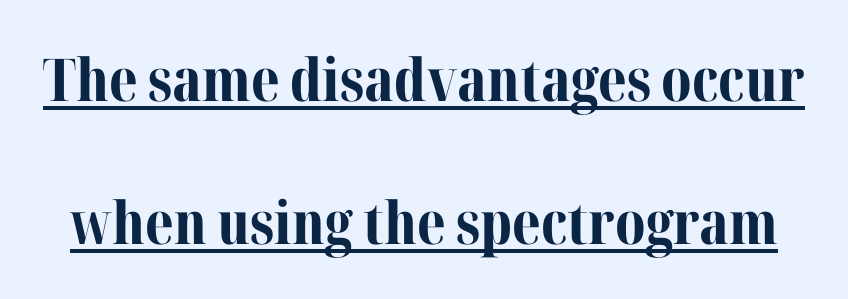
The image shows 59 px bold serif type, upright; set loose line spacing (2.42x), normal letter spacing, underlined; medium stroke contrast and a medium x-height.
